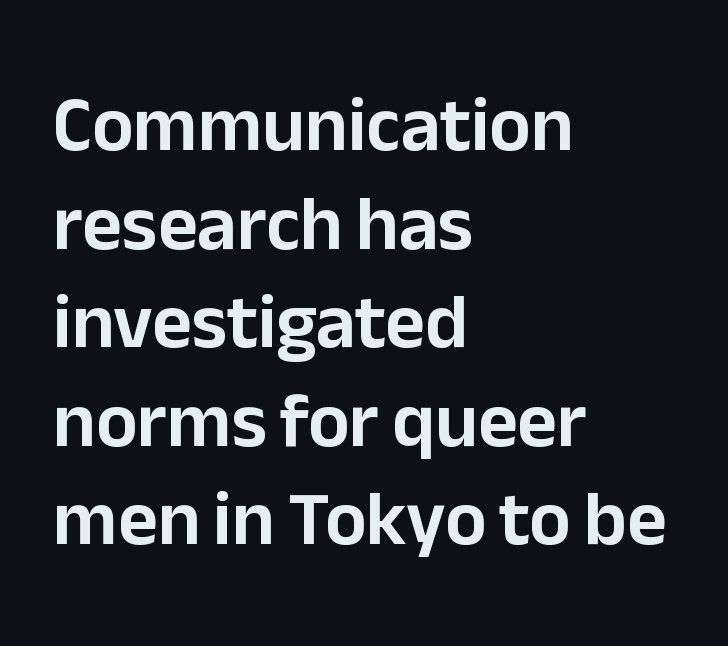
Q: Is the text italic (slanted)? A: No, it is upright.
Q: Is the typeface a serif or a sans-serif typeface? A: Sans-serif.
Q: Is the text underlined? A: No.
Q: How is the paragraph aligned? A: Left-aligned.
Q: Is the spacing between letters normal or unusually wide? A: Normal.
Q: Is the spacing between lines tight, normal or loose? A: Normal.
Q: Width (condensed, normal, or wide)? A: Normal.
Q: Stroke contrast? A: Low.
Q: x-height? A: Medium.
Q: Monospaced? A: No.
